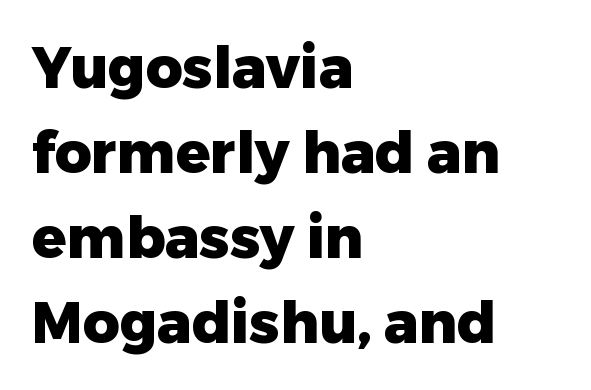
The image shows 57 px heavy sans-serif type, upright; set left-aligned, normal line spacing (1.49x), normal letter spacing, not underlined; low stroke contrast and a medium x-height.
